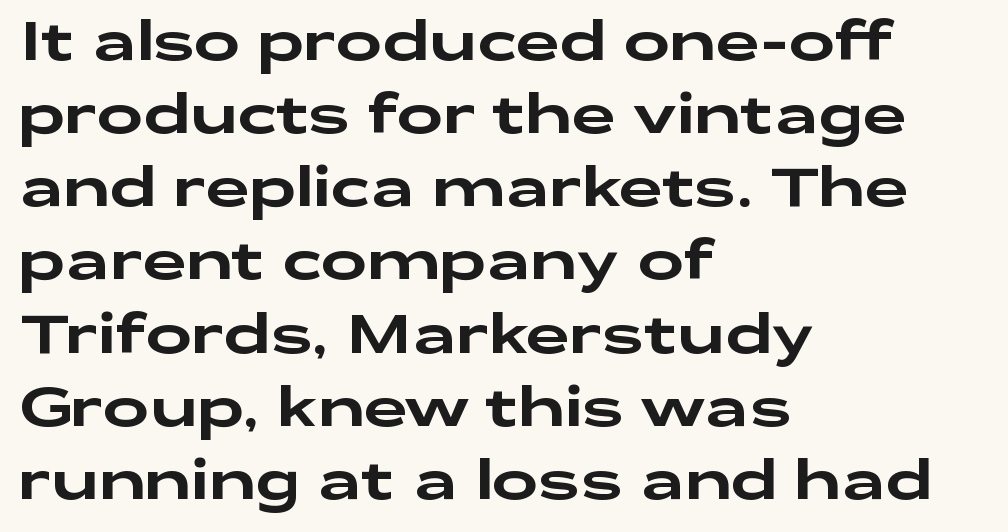
The image shows 55 px wide sans-serif type, upright; set left-aligned, normal line spacing (1.33x), normal letter spacing, not underlined; low stroke contrast and a medium x-height.
